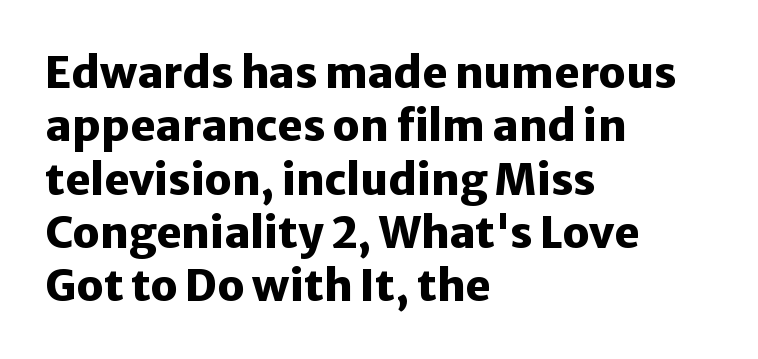
Q: Is the text bold? A: Yes.
Q: Is the text italic (slanted)? A: No, it is upright.
Q: Is the typeface a serif or a sans-serif typeface? A: Sans-serif.
Q: Is the text underlined? A: No.
Q: How is the paragraph aligned? A: Left-aligned.
Q: Is the spacing between letters normal or unusually wide? A: Normal.
Q: Width (condensed, normal, or wide)? A: Normal.
Q: Stroke contrast? A: Low.
Q: x-height? A: Medium.
Q: Monospaced? A: No.
